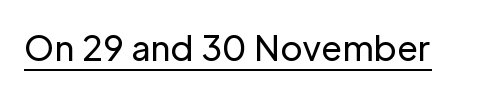
{"serif": "no", "italic": "no", "bold": "no", "weight": "regular", "width": "normal", "stroke_contrast": "low", "x_height": "medium", "monospaced": "no", "underline": "yes", "letter_spacing": "normal", "letter_spacing_em": 0.0, "glyph_px": 34}
